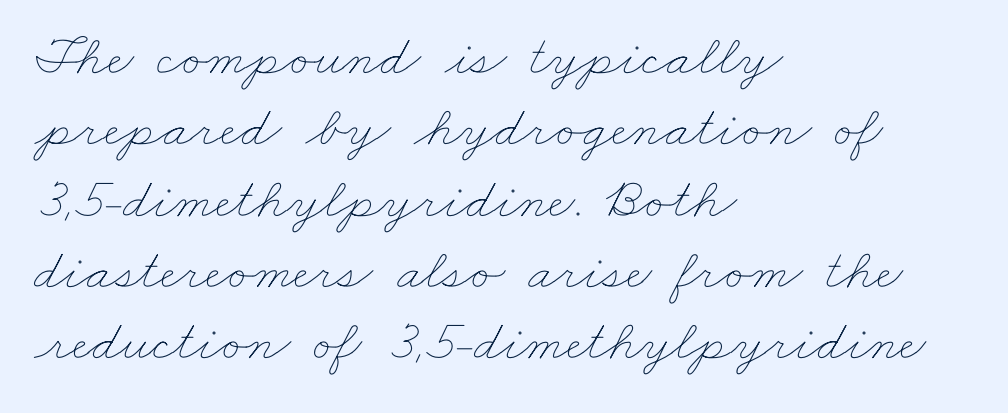
Underline: absent. No extra ink here — the face is not bold. Varying glyph widths throughout — classic text-font behaviour. Each word holds together tightly as a unit, with standard inter-letter gaps. Compared with a centered layout, this one pins lines to the left instead.
